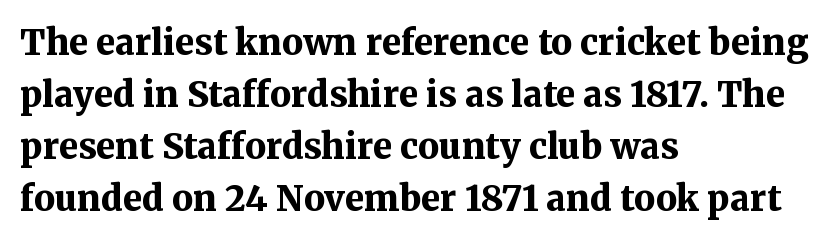
Q: Is the text bold? A: Yes.
Q: Is the text italic (slanted)? A: No, it is upright.
Q: Is the typeface a serif or a sans-serif typeface? A: Serif.
Q: Is the text underlined? A: No.
Q: How is the paragraph aligned? A: Left-aligned.
Q: Is the spacing between letters normal or unusually wide? A: Normal.
Q: Is the spacing between lines tight, normal or loose? A: Normal.
Q: Width (condensed, normal, or wide)? A: Normal.
Q: Stroke contrast? A: Medium.
Q: x-height? A: Medium.
Q: Monospaced? A: No.
